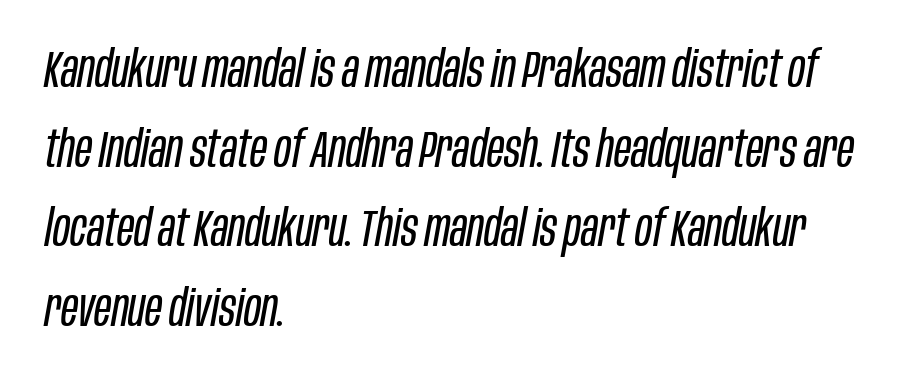
The image shows 52 px regular-weight, condensed type, italic (leaning right); set left-aligned, normal line spacing (1.53x), normal letter spacing, not underlined; low stroke contrast and a large x-height.
